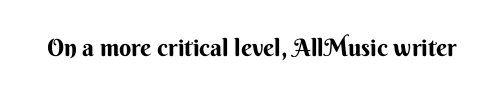
What stands out about the letter spacing? Nothing — it is the standard amount. Upright lettering throughout. Bold? Absolutely — the strokes are thick and heavy. The glyphs are unaccompanied by any horizontal stroke below them.
